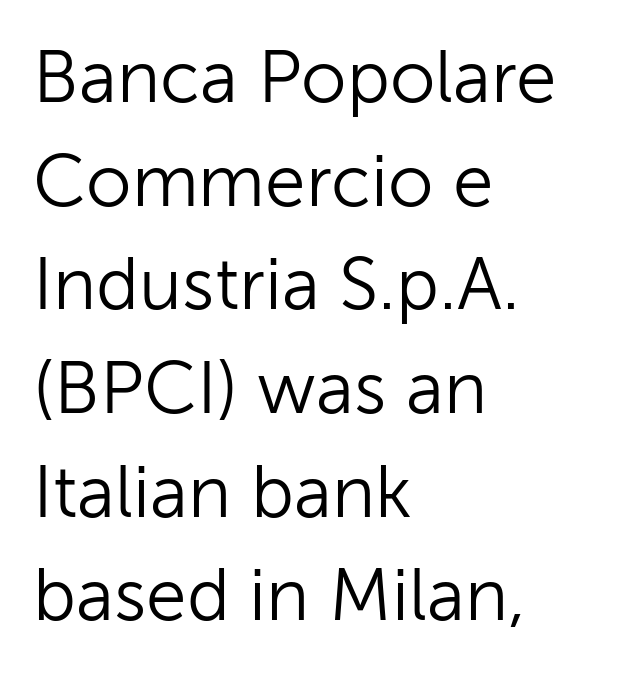
The image shows 73 px light sans-serif type, upright; set left-aligned, normal line spacing (1.42x), normal letter spacing, not underlined; low stroke contrast and a medium x-height.
